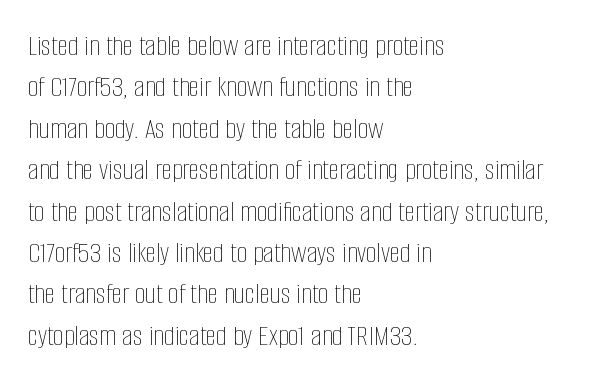
The image shows 30 px thin, condensed type, upright; set left-aligned, normal line spacing (1.38x), normal letter spacing, not underlined; low stroke contrast and a large x-height.
